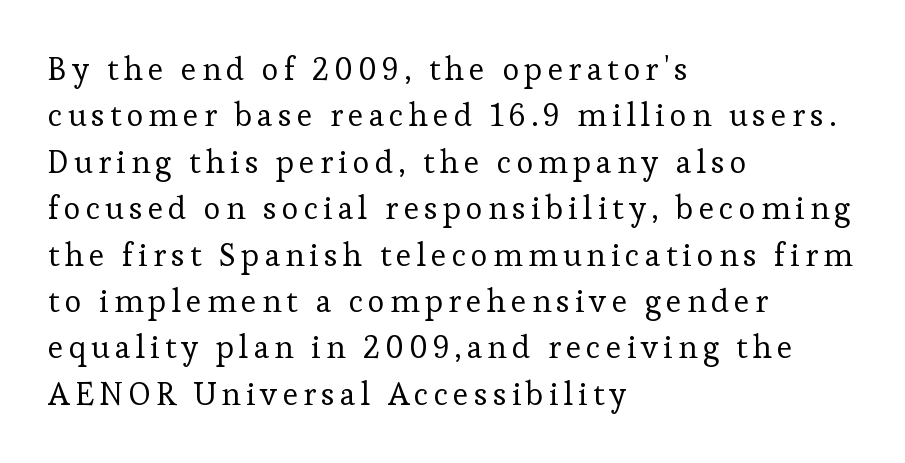
Has an underline been added? It has not. Ascenders rise straight up at ninety degrees. Regarding serifs, this sample has them. These lines stack with their left ends in a neat column.
